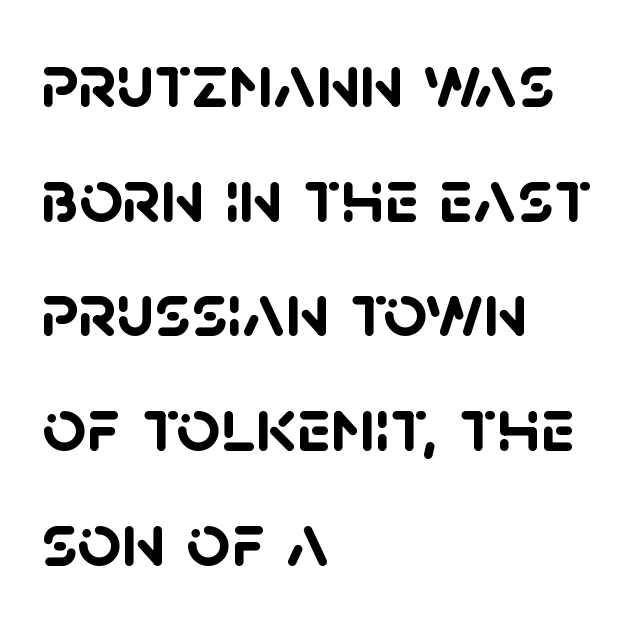
{"serif": "no", "bold": "yes", "weight": "semibold", "width": "normal", "stroke_contrast": "low", "x_height": "large", "monospaced": "no", "underline": "no", "align": "left", "line_spacing": "normal", "line_spacing_ratio": 1.49, "letter_spacing": "normal", "letter_spacing_em": 0.0, "glyph_px": 77}
